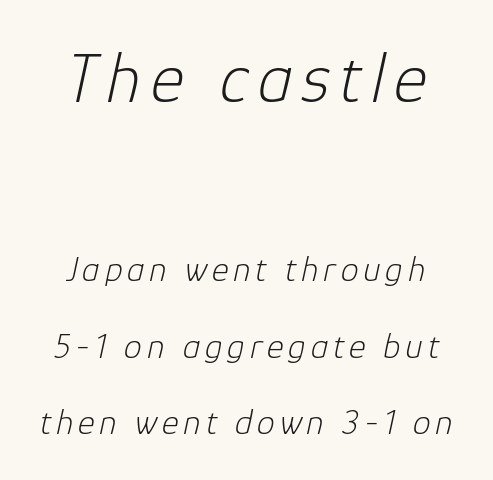
The passage shown is not underscored anywhere. Caption: face not bold, strokes unweighted. Looks like regular typesetting: each glyph gets only the width it needs. Note: larger setting up top, smaller setting below.
